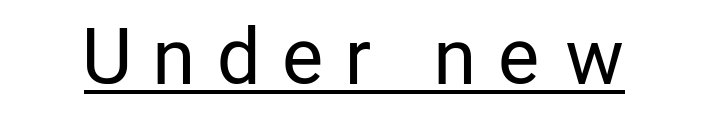
The image shows 76 px regular-weight, condensed sans-serif type, upright; set unusually wide letter spacing (+0.33 em), underlined; low stroke contrast and a medium x-height.
